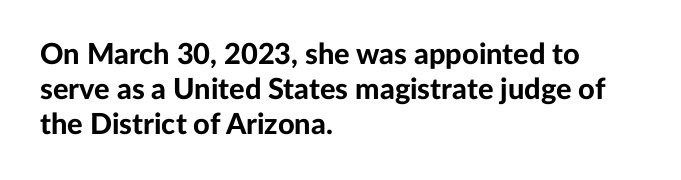
Q: Is the text bold? A: Yes.
Q: Is the text italic (slanted)? A: No, it is upright.
Q: Is the typeface a serif or a sans-serif typeface? A: Sans-serif.
Q: Is the text underlined? A: No.
Q: How is the paragraph aligned? A: Left-aligned.
Q: Is the spacing between letters normal or unusually wide? A: Normal.
Q: Width (condensed, normal, or wide)? A: Normal.
Q: Stroke contrast? A: Low.
Q: x-height? A: Medium.
Q: Monospaced? A: No.
